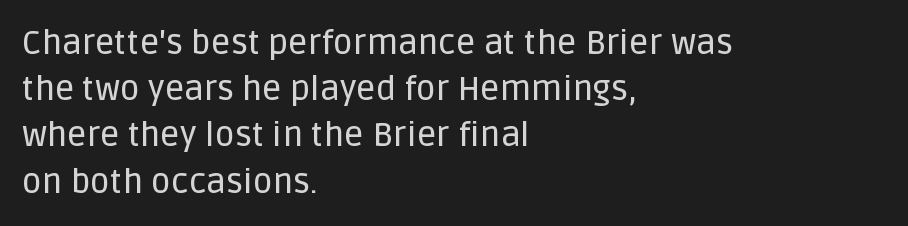
The image shows 34 px sans-serif type, upright; set left-aligned, normal line spacing (1.36x), normal letter spacing, not underlined; low stroke contrast and a large x-height.
